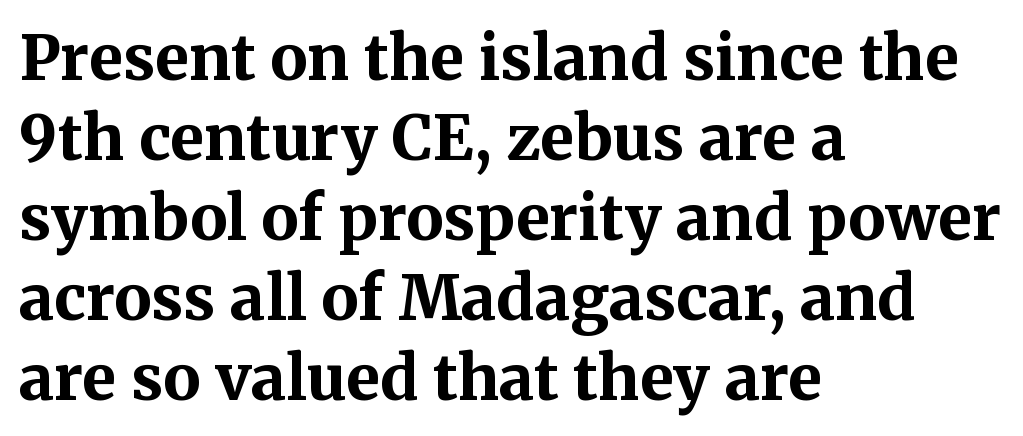
Q: Is the text bold? A: Yes.
Q: Is the text italic (slanted)? A: No, it is upright.
Q: Is the typeface a serif or a sans-serif typeface? A: Serif.
Q: Is the text underlined? A: No.
Q: How is the paragraph aligned? A: Left-aligned.
Q: Is the spacing between letters normal or unusually wide? A: Normal.
Q: Is the spacing between lines tight, normal or loose? A: Normal.
Q: Width (condensed, normal, or wide)? A: Normal.
Q: Stroke contrast? A: Medium.
Q: x-height? A: Medium.
Q: Monospaced? A: No.
